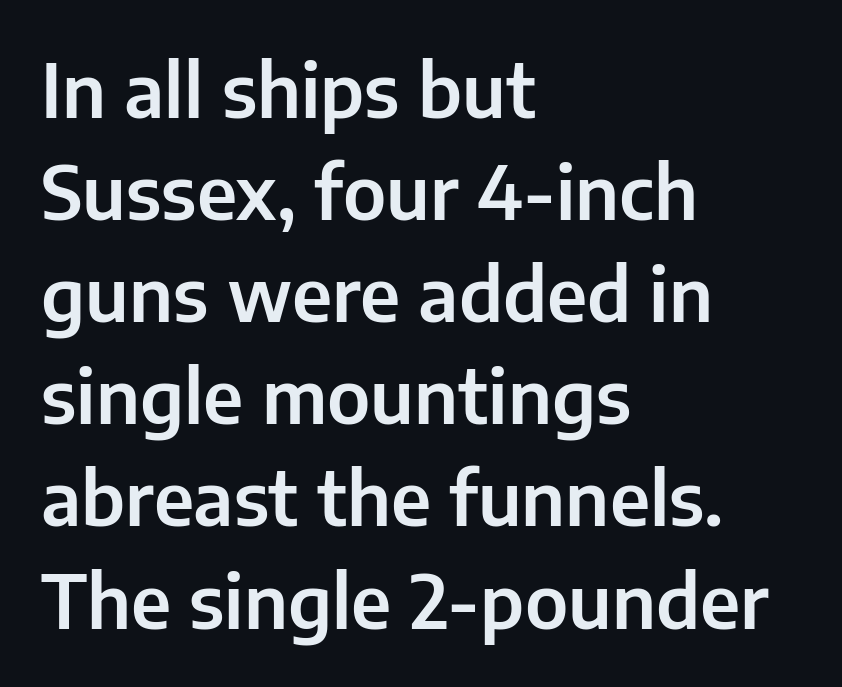
{"serif": "no", "italic": "no", "width": "normal", "stroke_contrast": "low", "x_height": "medium", "monospaced": "no", "underline": "no", "align": "left", "line_spacing": "normal", "line_spacing_ratio": 1.38, "letter_spacing": "normal", "letter_spacing_em": 0.0, "glyph_px": 74}
